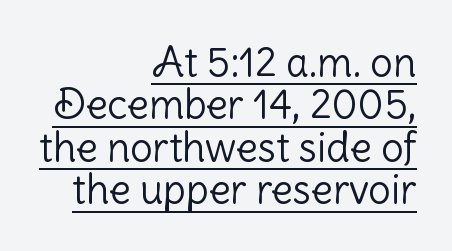
{"serif": "no", "italic": "no", "bold": "no", "weight": "light", "width": "normal", "stroke_contrast": "low", "x_height": "medium", "monospaced": "no", "underline": "yes", "align": "right", "line_spacing": "tight", "line_spacing_ratio": 1.06, "letter_spacing": "normal", "letter_spacing_em": 0.0, "glyph_px": 40}
